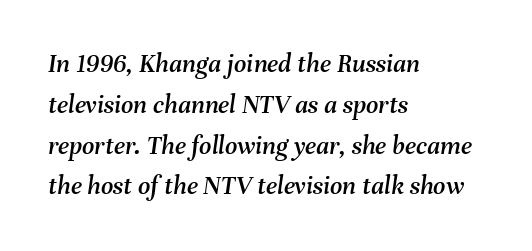
The image shows 27 px text type, italic (leaning right); set left-aligned, normal line spacing (1.51x), normal letter spacing, not underlined.
